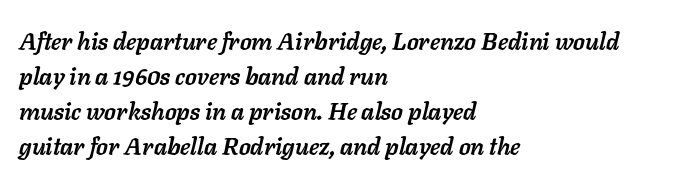
This is heavy type, rendered in bold. Nothing unusual about the tracking: characters are spaced as the font intends. Just letters on the line, the space beneath them empty. Rows of type keep a routine distance in the vertical direction. The setting favours the left margin, as ordinary paragraphs usually do. The typography opts for an oblique posture over an upright one.
